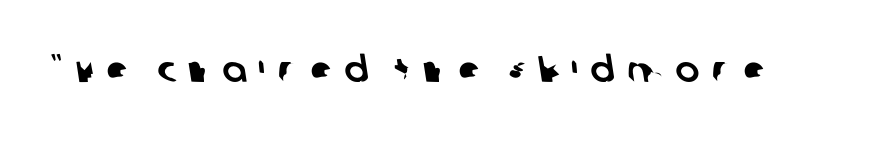
Q: Is the typeface a serif or a sans-serif typeface? A: Sans-serif.
Q: Is the text underlined? A: No.
Q: Is the spacing between letters normal or unusually wide? A: Unusually wide.
Q: Width (condensed, normal, or wide)? A: Normal.
Q: Stroke contrast? A: Low.
Q: x-height? A: Large.
Q: Monospaced? A: No.
